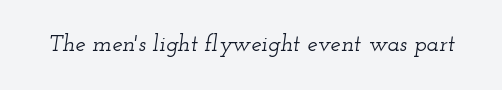
Honestly, there is no underline to notice here at all. What stands out about the letter spacing? Nothing — it is the standard amount. Compared with ordinary roman type, these characters are visibly tilted.
